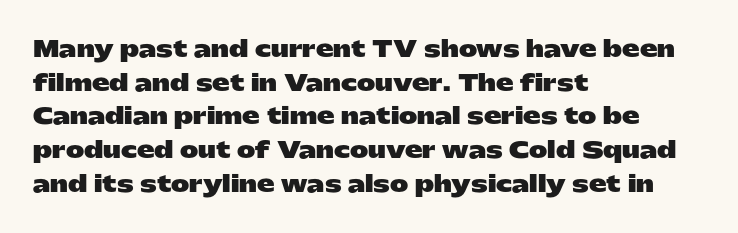
The image shows 22 px bold type, upright; set left-aligned, normal line spacing (1.53x), normal letter spacing, not underlined.
